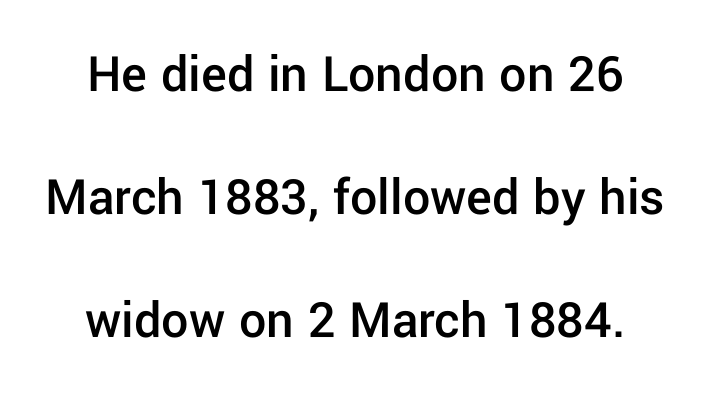
Q: Is the text bold? A: Semi-bold.
Q: Is the text italic (slanted)? A: No, it is upright.
Q: Is the typeface a serif or a sans-serif typeface? A: Sans-serif.
Q: Is the text underlined? A: No.
Q: Is the spacing between letters normal or unusually wide? A: Normal.
Q: Is the spacing between lines tight, normal or loose? A: Loose.
Q: Width (condensed, normal, or wide)? A: Normal.
Q: Stroke contrast? A: Low.
Q: x-height? A: Medium.
Q: Monospaced? A: No.
